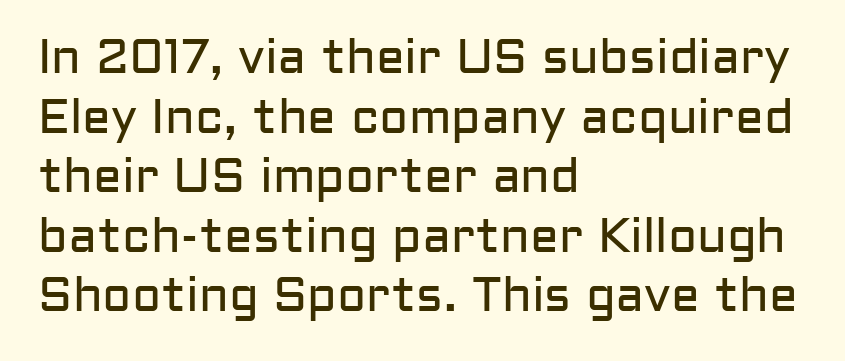
Q: Is the text bold? A: No.
Q: Is the text italic (slanted)? A: No, it is upright.
Q: Is the typeface a serif or a sans-serif typeface? A: Sans-serif.
Q: Is the text underlined? A: No.
Q: How is the paragraph aligned? A: Left-aligned.
Q: Is the spacing between letters normal or unusually wide? A: Normal.
Q: Width (condensed, normal, or wide)? A: Normal.
Q: Stroke contrast? A: Low.
Q: x-height? A: Medium.
Q: Monospaced? A: No.
